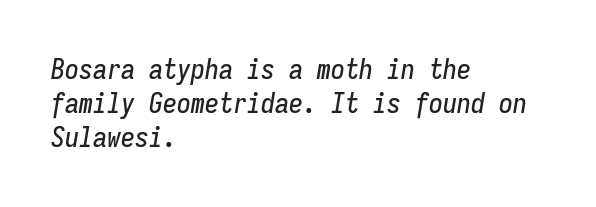
Q: Is the text italic (slanted)? A: Yes, it leans right by about 9 degrees.
Q: Is the text underlined? A: No.
Q: How is the paragraph aligned? A: Left-aligned.
Q: Is the spacing between letters normal or unusually wide? A: Normal.
Q: Width (condensed, normal, or wide)? A: Condensed.
Q: Stroke contrast? A: Low.
Q: x-height? A: Medium.
Q: Monospaced? A: Yes.
